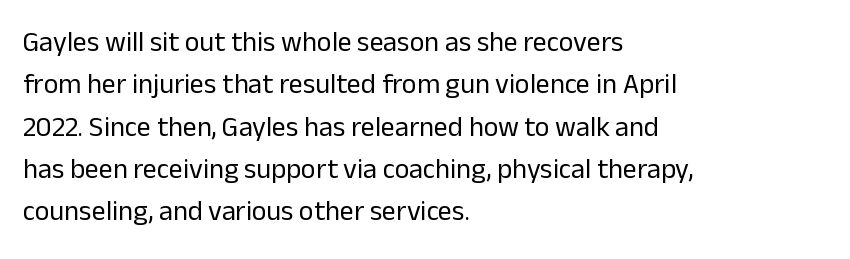
The image shows 28 px regular-weight sans-serif type, upright; set left-aligned, normal line spacing (1.51x), normal letter spacing, not underlined; low stroke contrast and a medium x-height.
